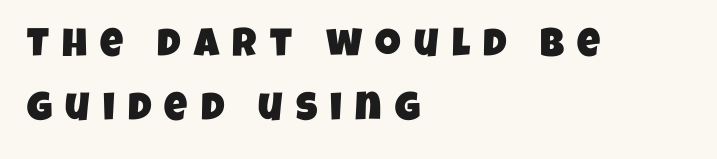
{"serif": "no", "width": "condensed", "stroke_contrast": "low", "x_height": "large", "monospaced": "no", "underline": "no", "align": "left", "line_spacing": "normal", "line_spacing_ratio": 1.6, "letter_spacing": "wide", "letter_spacing_em": 0.33, "glyph_px": 40}
